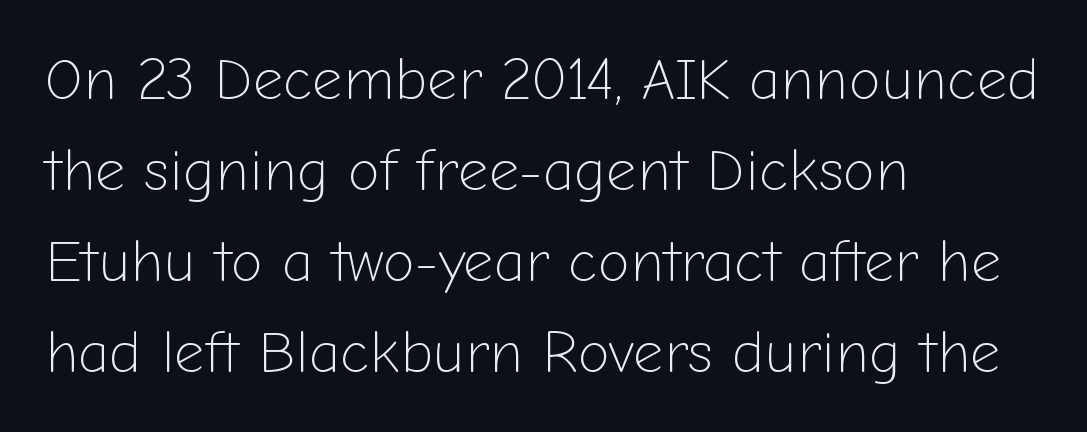
{"serif": "no", "italic": "no", "bold": "no", "weight": "light", "width": "normal", "stroke_contrast": "low", "x_height": "medium", "monospaced": "no", "underline": "no", "align": "left", "line_spacing": "normal", "line_spacing_ratio": 1.54, "letter_spacing": "normal", "letter_spacing_em": 0.0, "glyph_px": 59}
